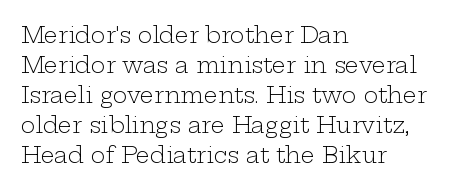
{"italic": "no", "bold": "no", "underline": "no", "align": "left", "line_spacing": "normal", "line_spacing_ratio": 1.36, "letter_spacing": "normal", "letter_spacing_em": 0.0, "glyph_px": 22}
